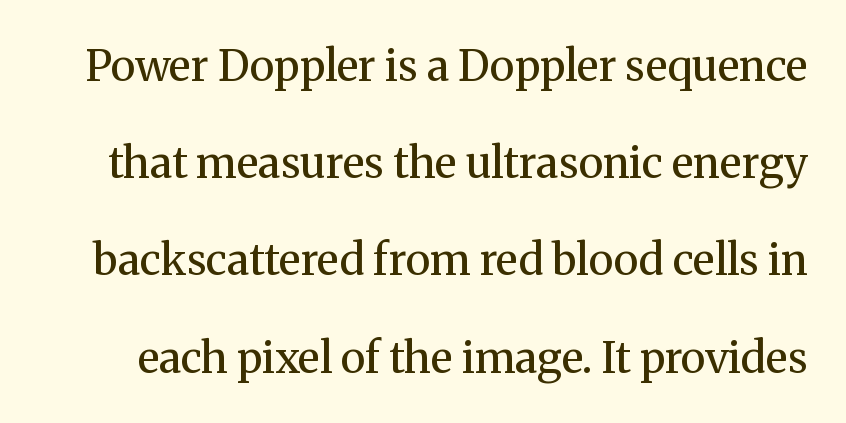
{"serif": "yes", "italic": "no", "bold": "no", "weight": "regular", "width": "normal", "stroke_contrast": "medium", "x_height": "medium", "monospaced": "no", "underline": "no", "line_spacing": "loose", "line_spacing_ratio": 2.26, "letter_spacing": "normal", "letter_spacing_em": 0.0, "glyph_px": 43}
